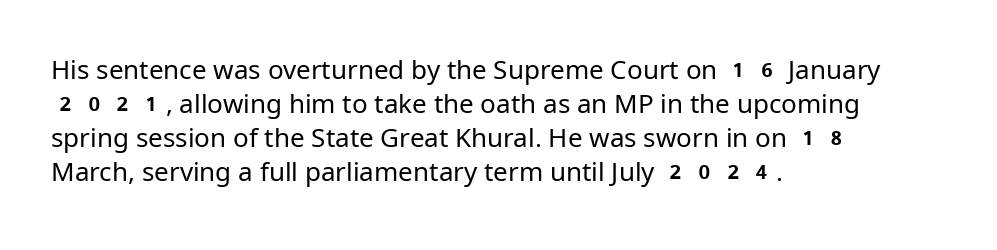
Descenders are the only things crossing below the line. All the whitespace from short lines collects on the right. Characters remain perfectly vertical along every line. The letters sit at their default tracking, neither squeezed nor spread.
